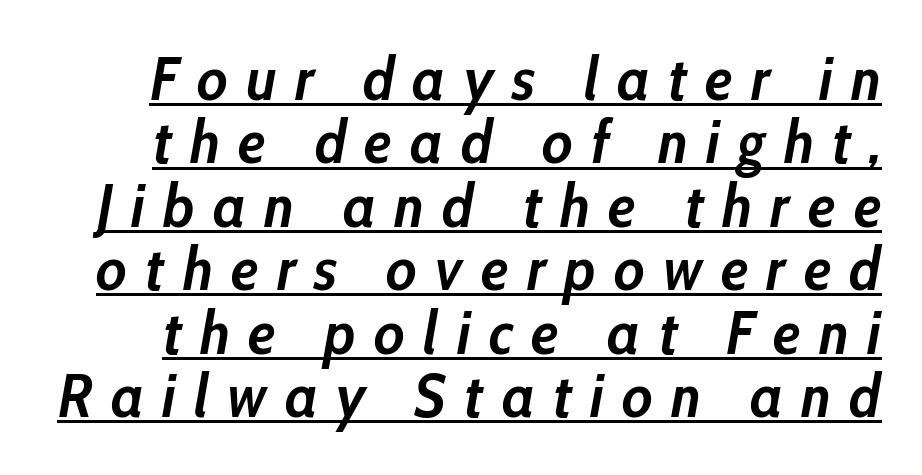
{"italic": "yes", "lean": "right", "slant_degrees": 10, "bold": "yes", "weight": "semibold", "width": "condensed", "stroke_contrast": "low", "x_height": "medium", "monospaced": "no", "underline": "yes", "line_spacing": "tight", "line_spacing_ratio": 1.04, "letter_spacing": "wide", "letter_spacing_em": 0.3, "glyph_px": 61}
